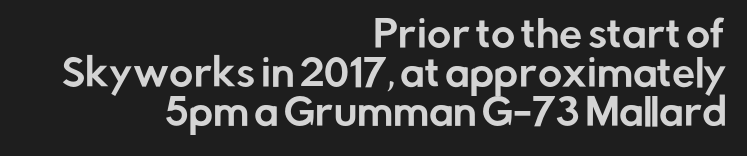
The image shows 37 px sans-serif type, upright; set right-aligned, tight line spacing (1.05x), normal letter spacing, not underlined; low stroke contrast and a medium x-height.
